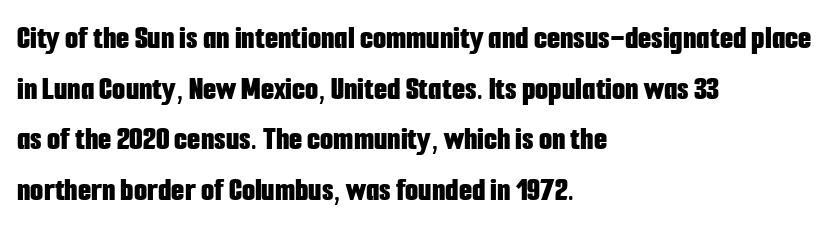
Q: Is the text bold? A: Yes.
Q: Is the text italic (slanted)? A: No, it is upright.
Q: Is the typeface a serif or a sans-serif typeface? A: Sans-serif.
Q: Is the text underlined? A: No.
Q: How is the paragraph aligned? A: Left-aligned.
Q: Is the spacing between letters normal or unusually wide? A: Normal.
Q: Is the spacing between lines tight, normal or loose? A: Normal.
Q: Width (condensed, normal, or wide)? A: Condensed.
Q: Stroke contrast? A: Low.
Q: x-height? A: Medium.
Q: Monospaced? A: No.
